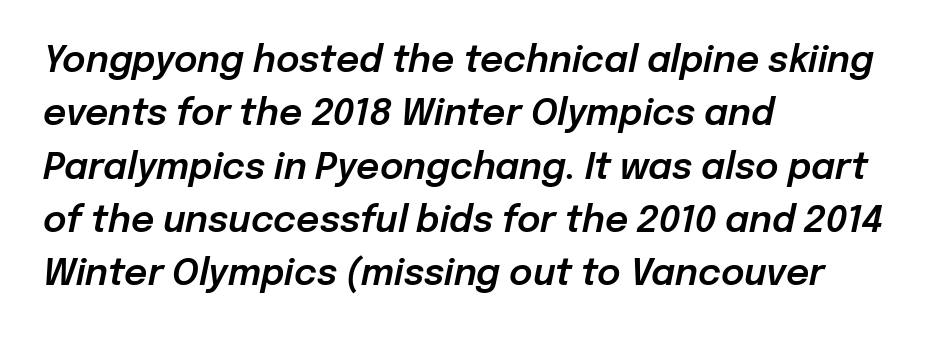
The image shows 36 px text type, italic (leaning right); set left-aligned, normal line spacing (1.48x), normal letter spacing, not underlined; low stroke contrast and a medium x-height.
